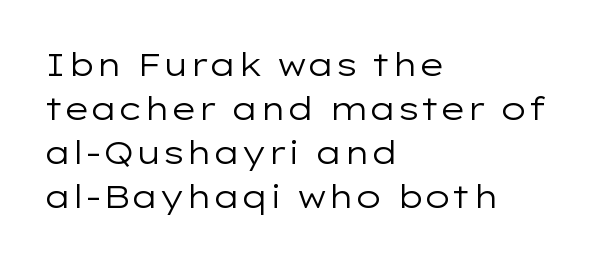
Q: Is the text bold? A: No.
Q: Is the text italic (slanted)? A: No, it is upright.
Q: Is the typeface a serif or a sans-serif typeface? A: Sans-serif.
Q: Is the text underlined? A: No.
Q: How is the paragraph aligned? A: Left-aligned.
Q: Is the spacing between letters normal or unusually wide? A: Normal.
Q: Is the spacing between lines tight, normal or loose? A: Normal.
Q: Width (condensed, normal, or wide)? A: Wide.
Q: Stroke contrast? A: Low.
Q: x-height? A: Medium.
Q: Monospaced? A: No.
